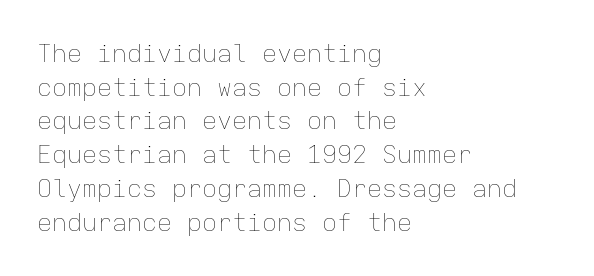
Q: Is the text bold? A: No.
Q: Is the text italic (slanted)? A: No, it is upright.
Q: Is the text underlined? A: No.
Q: How is the paragraph aligned? A: Left-aligned.
Q: Is the spacing between letters normal or unusually wide? A: Normal.
Q: Is the spacing between lines tight, normal or loose? A: Normal.
